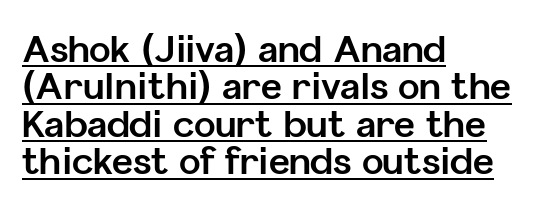
{"serif": "no", "italic": "no", "bold": "yes", "weight": "bold", "width": "normal", "stroke_contrast": "low", "x_height": "medium", "monospaced": "no", "underline": "yes", "align": "left", "line_spacing": "tight", "line_spacing_ratio": 1.04, "letter_spacing": "normal", "letter_spacing_em": 0.0, "glyph_px": 36}
